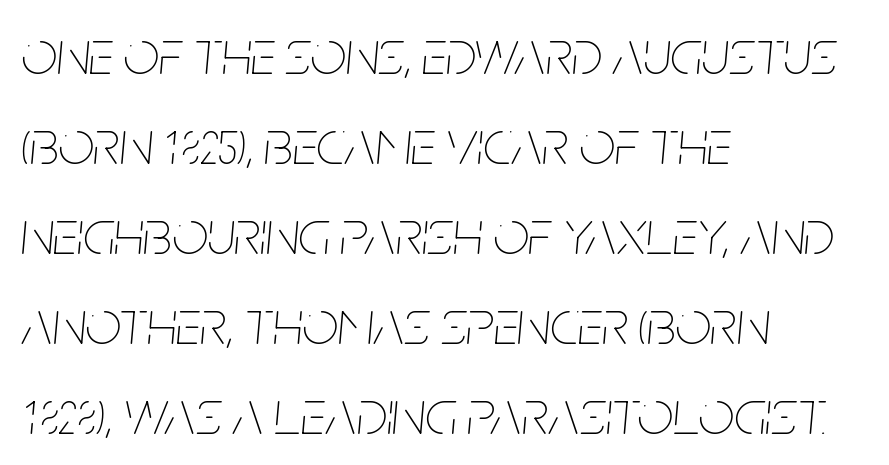
Q: Is the text bold? A: No.
Q: Is the text italic (slanted)? A: Yes, it leans right by about 5 degrees.
Q: Is the text underlined? A: No.
Q: How is the paragraph aligned? A: Left-aligned.
Q: Is the spacing between letters normal or unusually wide? A: Normal.
Q: Is the spacing between lines tight, normal or loose? A: Normal.
Q: Width (condensed, normal, or wide)? A: Condensed.
Q: Stroke contrast? A: Low.
Q: x-height? A: Large.
Q: Monospaced? A: No.
